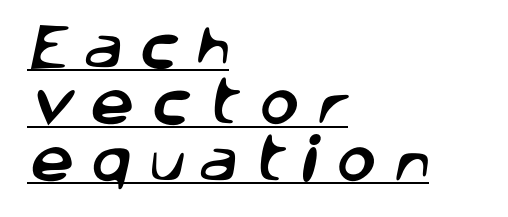
The image shows 49 px sans-serif type; set left-aligned, tight line spacing (1.15x), unusually wide letter spacing (+0.31 em), underlined; low stroke contrast and a large x-height.
